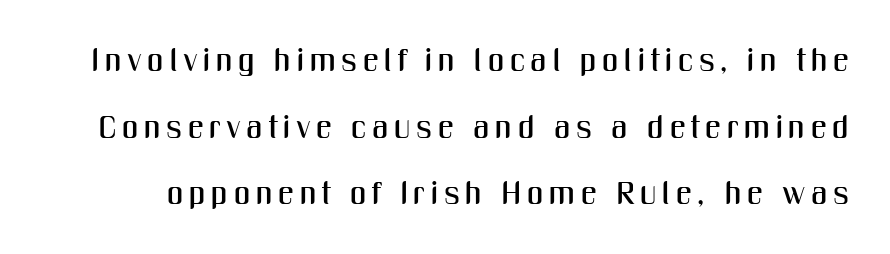
{"serif": "no", "italic": "no", "width": "condensed", "stroke_contrast": "medium", "x_height": "medium", "monospaced": "no", "underline": "no", "line_spacing": "loose", "line_spacing_ratio": 2.08, "glyph_px": 32}
